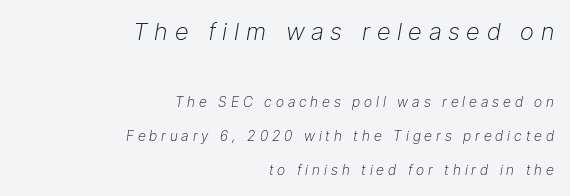
Is the type heavy? It reads as light-to-regular instead. The text carries the slant typical of an italic or oblique font. The paragraph has a hard right edge and a soft left edge. The leading is generous, giving the passage an open texture.
